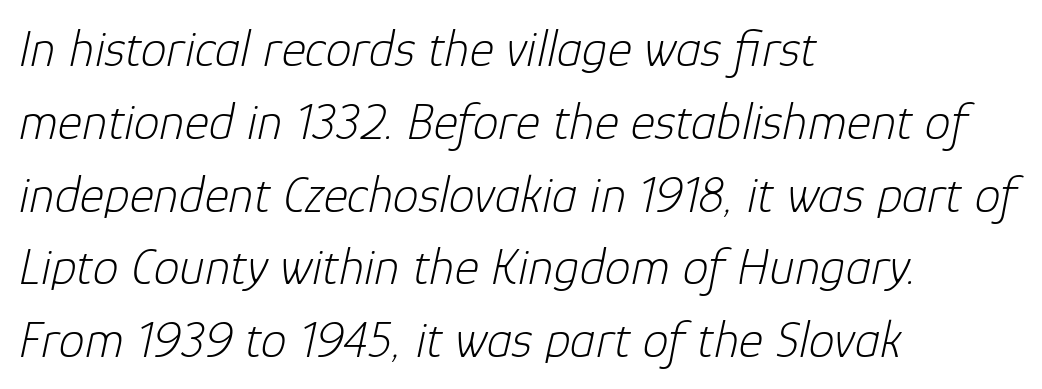
Counters stay open thanks to moderate or lighter strokes. Default kerning and tracking; the words read as compact shapes. Any mark beneath the type? The region is blank. Here the designer chose a conventional face with non-uniform glyph widths. Honestly, the row spacing looks completely unremarkable. Posture: slanted.
